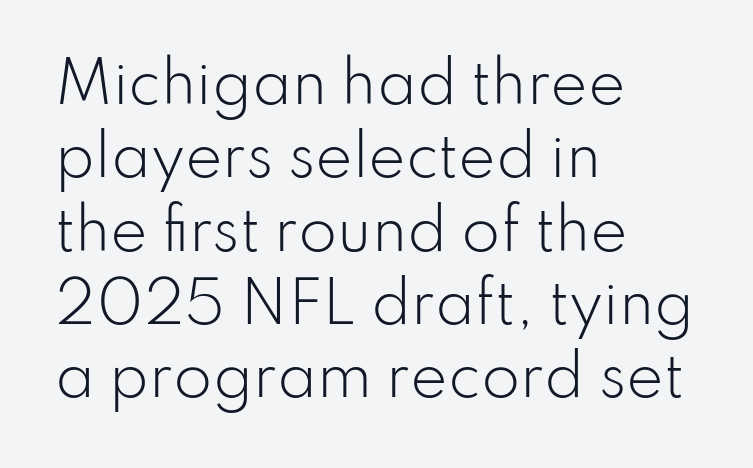
The image shows 56 px light sans-serif type, upright; set left-aligned, normal line spacing (1.31x), normal letter spacing, not underlined; low stroke contrast and a small x-height.
